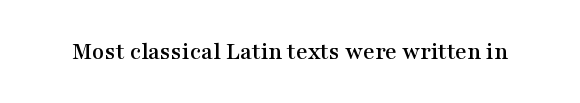
Q: Is the text italic (slanted)? A: No, it is upright.
Q: Is the text underlined? A: No.
Q: Is the spacing between letters normal or unusually wide? A: Normal.
